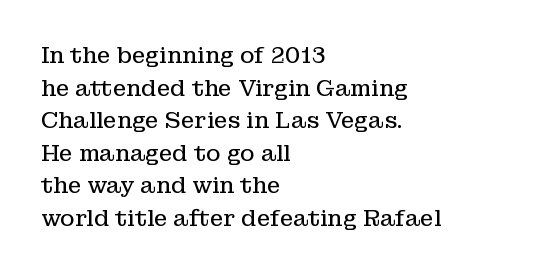
Rows of type keep a routine distance in the vertical direction. The space beneath each line is pristine and unruled. Which margin do the lines hug? The left one — the right edge is uneven. The letterforms sit shoulder to shoulder at normal distance.
